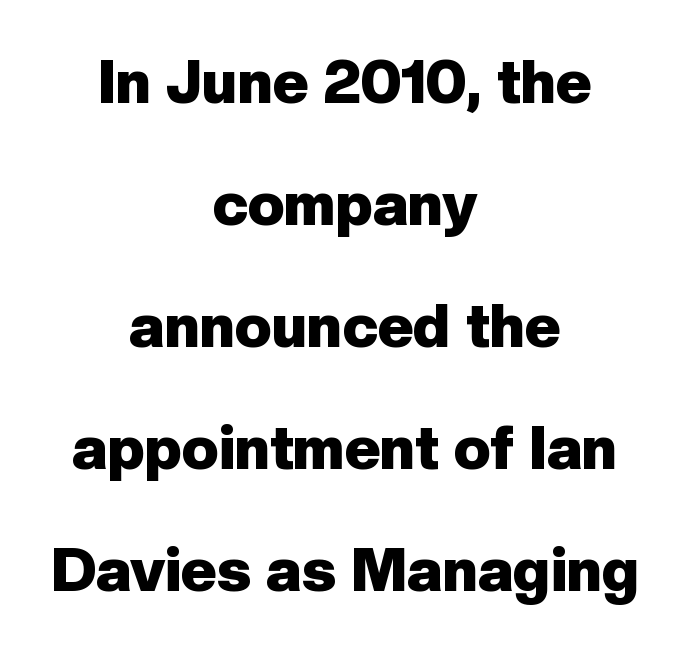
Characters remain perfectly vertical along every line. A clean baseline with only descenders dipping below it. Think of a printed novel: that variable character pitch is what you see here. Letter spacing: default. Horizontally, the lines are justified to the midpoint only.
